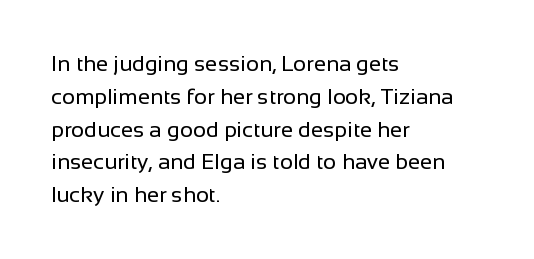
The image shows 22 px text type, upright; set left-aligned, normal line spacing (1.49x), normal letter spacing, not underlined.
